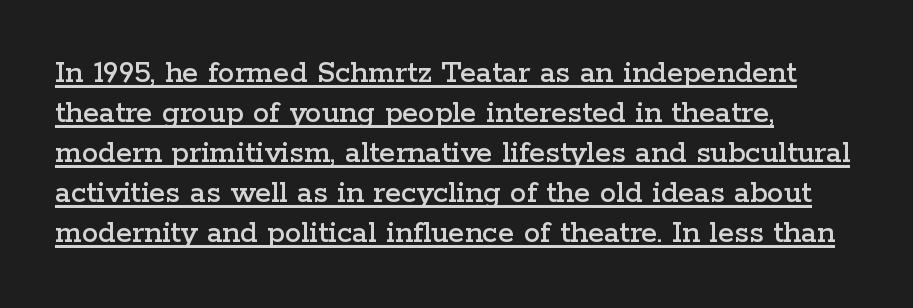
Q: Is the text italic (slanted)? A: No, it is upright.
Q: Is the typeface a serif or a sans-serif typeface? A: Serif.
Q: Is the text underlined? A: Yes.
Q: How is the paragraph aligned? A: Left-aligned.
Q: Is the spacing between letters normal or unusually wide? A: Normal.
Q: Width (condensed, normal, or wide)? A: Wide.
Q: Stroke contrast? A: Low.
Q: x-height? A: Medium.
Q: Monospaced? A: No.
